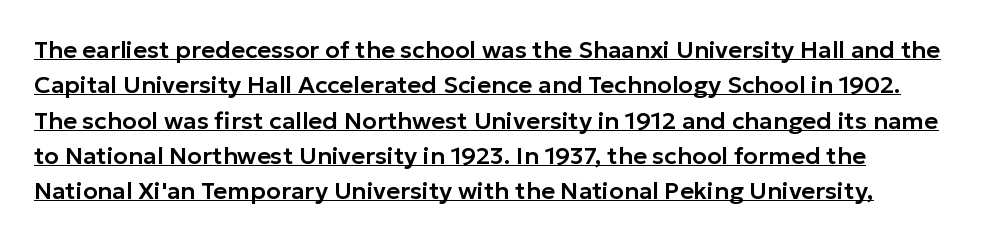
The image shows 24 px text type, upright; set normal line spacing (1.47x), normal letter spacing, underlined.
